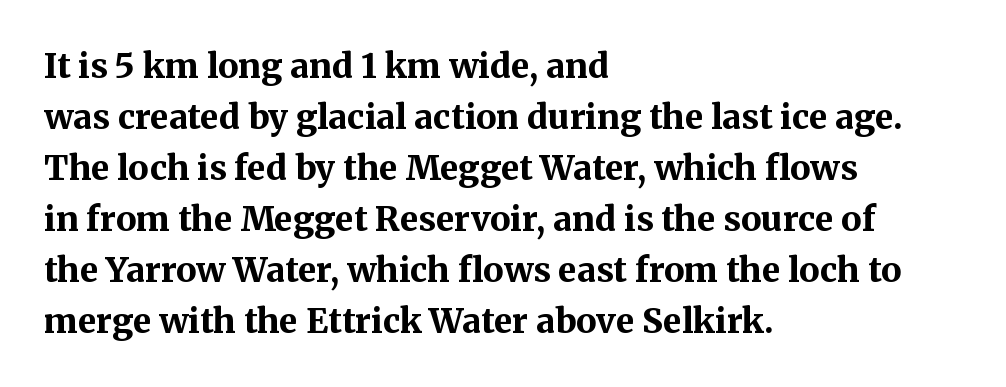
{"serif": "yes", "italic": "no", "bold": "yes", "weight": "bold", "width": "normal", "stroke_contrast": "medium", "x_height": "medium", "monospaced": "no", "underline": "no", "align": "left", "line_spacing": "normal", "line_spacing_ratio": 1.5, "letter_spacing": "normal", "letter_spacing_em": 0.0, "glyph_px": 34}
